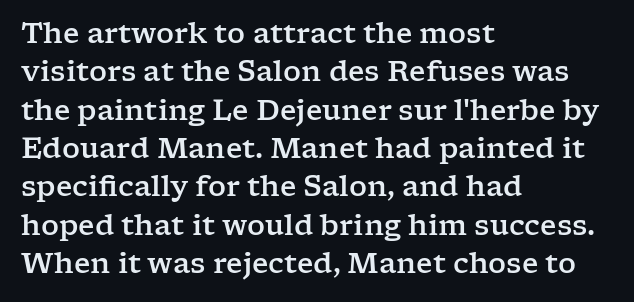
The leading is moderate, giving the passage an even texture. Each line starts at the same left margin while the right side varies. A clean baseline with only descenders dipping below it. In terms of posture, this sample is upright.
